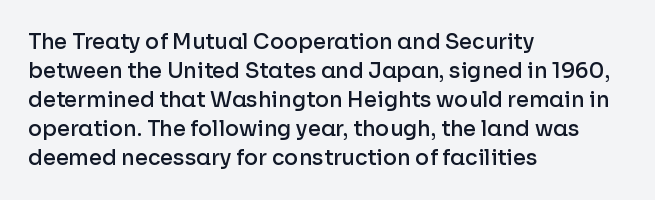
Q: Is the text bold? A: Semi-bold.
Q: Is the text italic (slanted)? A: No, it is upright.
Q: Is the text underlined? A: No.
Q: How is the paragraph aligned? A: Left-aligned.
Q: Is the spacing between letters normal or unusually wide? A: Normal.
Q: Is the spacing between lines tight, normal or loose? A: Normal.
